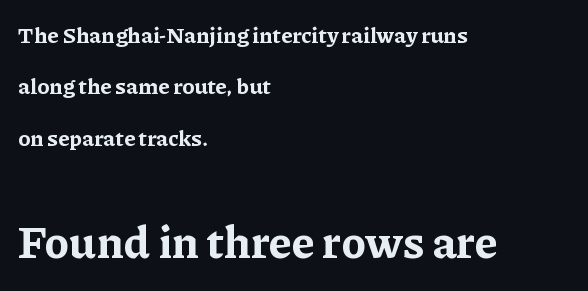
The rag falls on the right side of this text block. Every stem runs plumb, perpendicular to the baseline. Whoever set this chose breathing room over compactness in the vertical rhythm. Plain, unruled lines of type. A student would notice the bottom passage is typeset larger than what precedes it.
